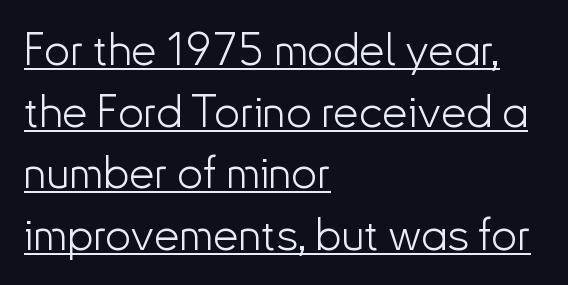
Q: Is the text bold? A: No.
Q: Is the text italic (slanted)? A: No, it is upright.
Q: Is the typeface a serif or a sans-serif typeface? A: Sans-serif.
Q: Is the text underlined? A: Yes.
Q: How is the paragraph aligned? A: Left-aligned.
Q: Is the spacing between letters normal or unusually wide? A: Normal.
Q: Is the spacing between lines tight, normal or loose? A: Normal.
Q: Width (condensed, normal, or wide)? A: Normal.
Q: Stroke contrast? A: Low.
Q: x-height? A: Small.
Q: Monospaced? A: No.
